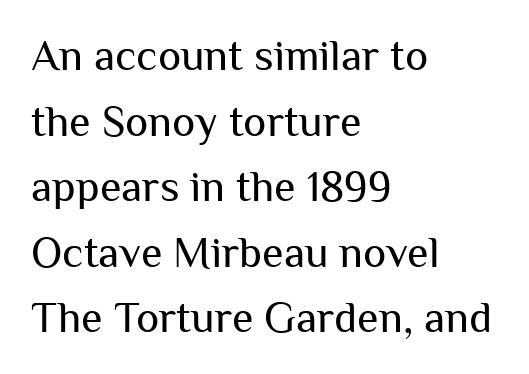
Q: Is the text bold? A: No.
Q: Is the text italic (slanted)? A: No, it is upright.
Q: Is the typeface a serif or a sans-serif typeface? A: Sans-serif.
Q: Is the text underlined? A: No.
Q: How is the paragraph aligned? A: Left-aligned.
Q: Is the spacing between letters normal or unusually wide? A: Normal.
Q: Is the spacing between lines tight, normal or loose? A: Normal.
Q: Width (condensed, normal, or wide)? A: Normal.
Q: Stroke contrast? A: Medium.
Q: x-height? A: Medium.
Q: Monospaced? A: No.
